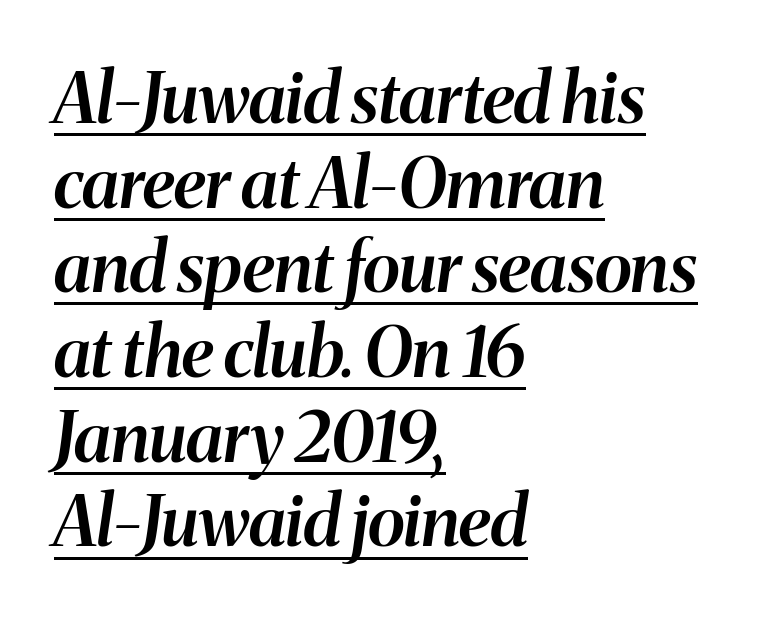
These lines carry some extra weight — a demibold, not a full bold. Casual observation: everything's shoved over to the left. Quick note: underline on. Looks like regular typesetting: each glyph gets only the width it needs. Nobody touched the tracking dial on this one. The letters are slanted; this is an italic face.
